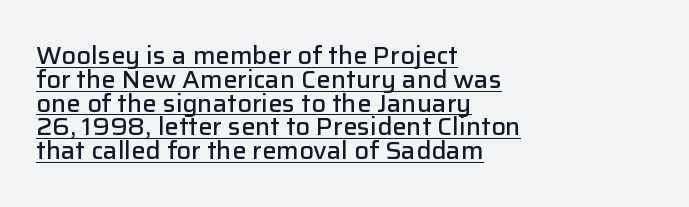
Q: Is the text bold? A: Semi-bold.
Q: Is the text italic (slanted)? A: No, it is upright.
Q: Is the text underlined? A: Yes.
Q: How is the paragraph aligned? A: Left-aligned.
Q: Is the spacing between letters normal or unusually wide? A: Normal.
Q: Is the spacing between lines tight, normal or loose? A: Tight.
